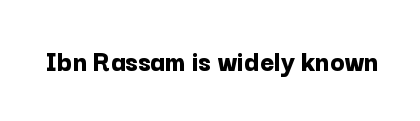
The image shows 30 px bold sans-serif type, upright; set normal letter spacing, not underlined; low stroke contrast and a medium x-height.
